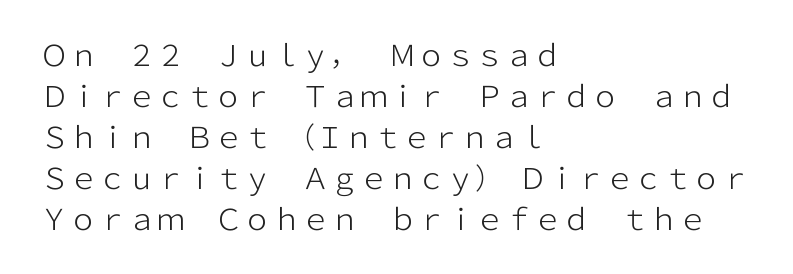
{"serif": "no", "italic": "no", "bold": "no", "weight": "light", "width": "normal", "stroke_contrast": "low", "x_height": "medium", "monospaced": "no", "underline": "no", "align": "left", "line_spacing": "normal", "line_spacing_ratio": 1.41, "letter_spacing": "normal", "letter_spacing_em": 0.0, "glyph_px": 29}
